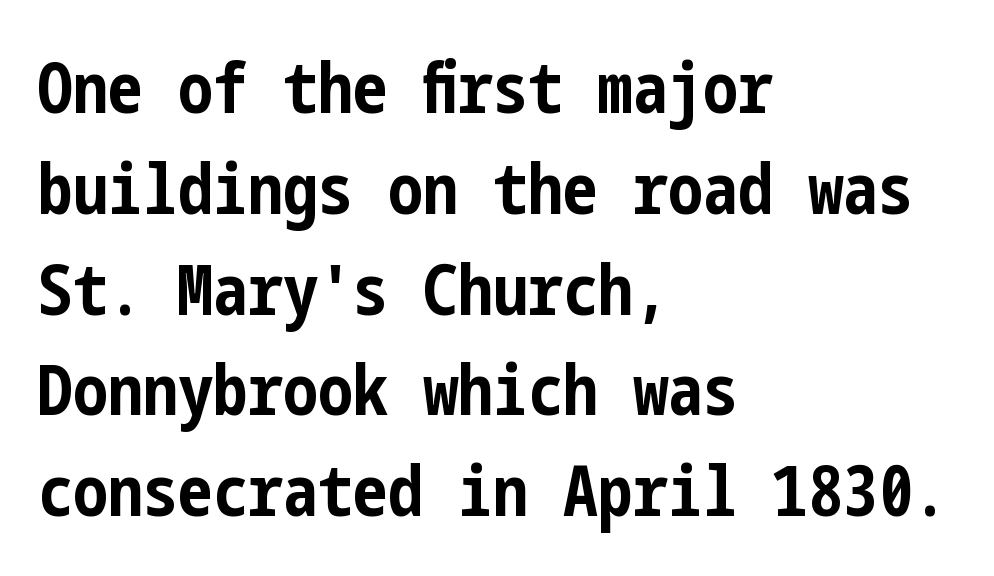
Q: Is the text bold? A: Yes.
Q: Is the text italic (slanted)? A: No, it is upright.
Q: Is the typeface a serif or a sans-serif typeface? A: Sans-serif.
Q: Is the text underlined? A: No.
Q: How is the paragraph aligned? A: Left-aligned.
Q: Is the spacing between letters normal or unusually wide? A: Normal.
Q: Is the spacing between lines tight, normal or loose? A: Normal.
Q: Width (condensed, normal, or wide)? A: Condensed.
Q: Stroke contrast? A: Low.
Q: x-height? A: Medium.
